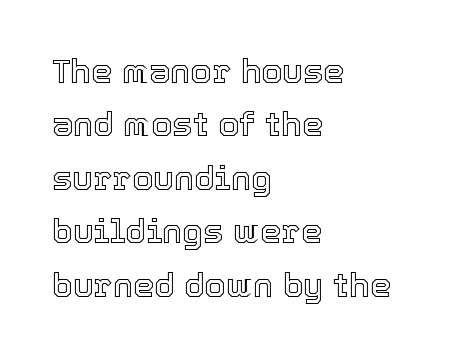
{"italic": "no", "width": "normal", "x_height": "medium", "monospaced": "no", "underline": "no", "align": "left", "line_spacing": "normal", "line_spacing_ratio": 1.57, "letter_spacing": "normal", "letter_spacing_em": 0.0, "glyph_px": 34}
